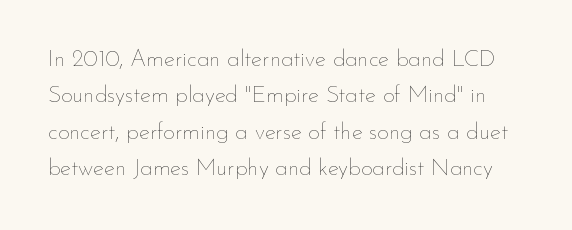
Q: Is the text bold? A: No.
Q: Is the text italic (slanted)? A: No, it is upright.
Q: Is the text underlined? A: No.
Q: Is the spacing between letters normal or unusually wide? A: Normal.
Q: Is the spacing between lines tight, normal or loose? A: Normal.
